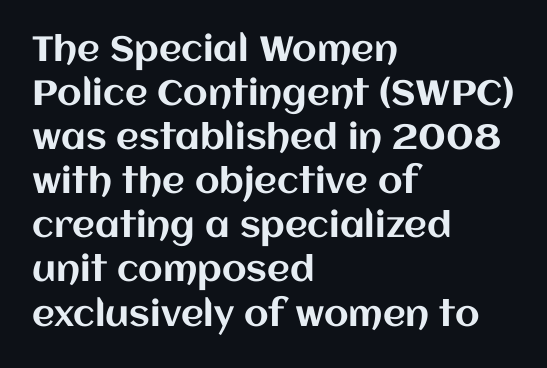
The image shows 35 px text type, upright; set left-aligned, normal line spacing (1.26x), normal letter spacing, not underlined; medium stroke contrast and a large x-height.
